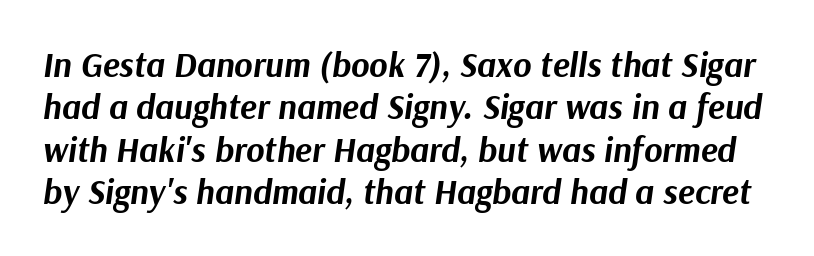
Caption: standard tracking, unaltered. Is the type slanted? Yes — the strokes lean at a clear angle. Notice how thick the strokes are: this is what a full bold looks like. Note the varied advance widths — an 'i' is clearly narrower than an 'm'.
